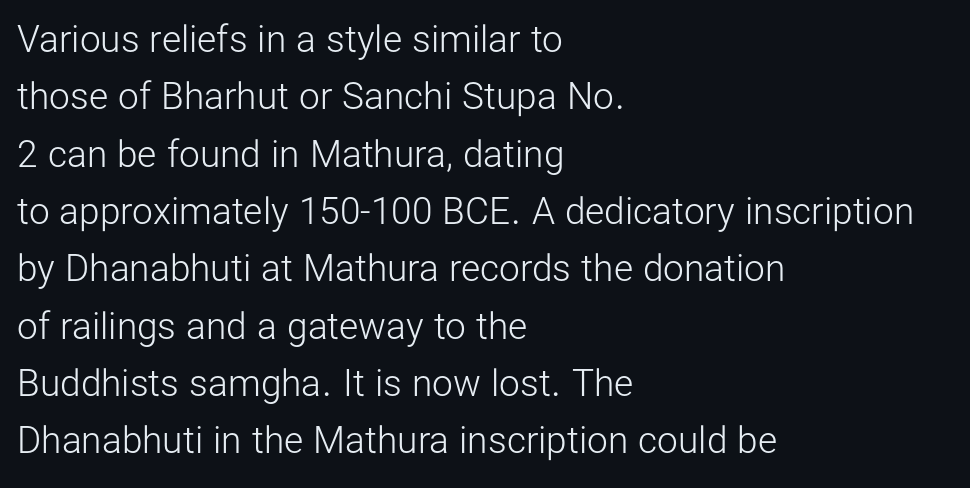
The image shows 37 px light sans-serif type, upright; set left-aligned, normal line spacing (1.55x), normal letter spacing, not underlined; low stroke contrast and a medium x-height.
